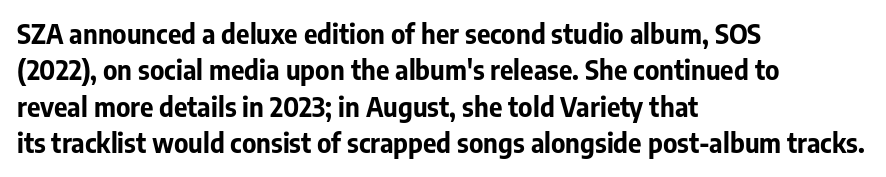
Characters remain perfectly vertical along every line. The passage is arranged the way most books set body copy — flush left. These lines sit exactly where default settings would place them. Nobody touched the tracking dial on this one. Descender tails drop into unmarked territory. Is the type bold? Yes — the strokes are clearly thick and heavy.
